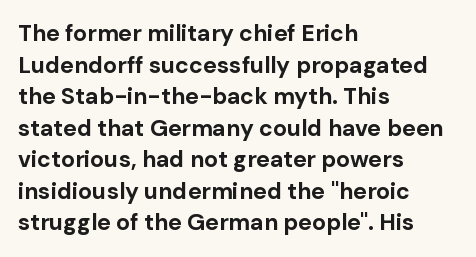
Q: Is the text bold? A: Yes.
Q: Is the text italic (slanted)? A: No, it is upright.
Q: Is the text underlined? A: No.
Q: How is the paragraph aligned? A: Left-aligned.
Q: Is the spacing between letters normal or unusually wide? A: Normal.
Q: Is the spacing between lines tight, normal or loose? A: Normal.
